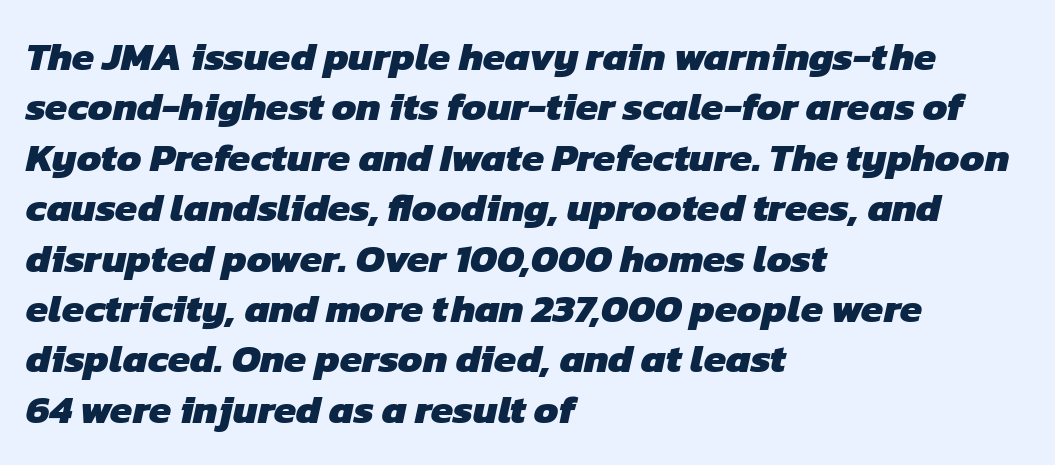
The image shows 40 px heavy sans-serif type; set left-aligned, normal line spacing (1.26x), normal letter spacing, not underlined; low stroke contrast and a medium x-height.
